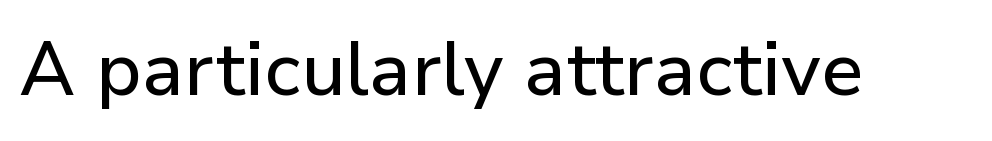
Characters follow at the spacing the type designer built in. Nobody drew a line under any word here. You can tell it's not italic because the verticals are truly vertical. The face used here is proportionally spaced, like ordinary book or web type. The designer went with a sans here, leaving each stem footless.
